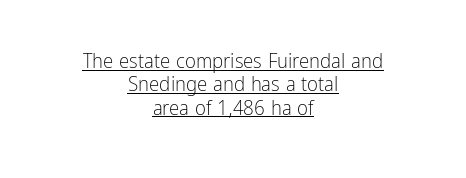
Letter spacing: default. Caption: lettering with a line underneath. Teacher's note: observe the equal gaps on both sides — that is centered alignment. Vertical spacing — tight.
